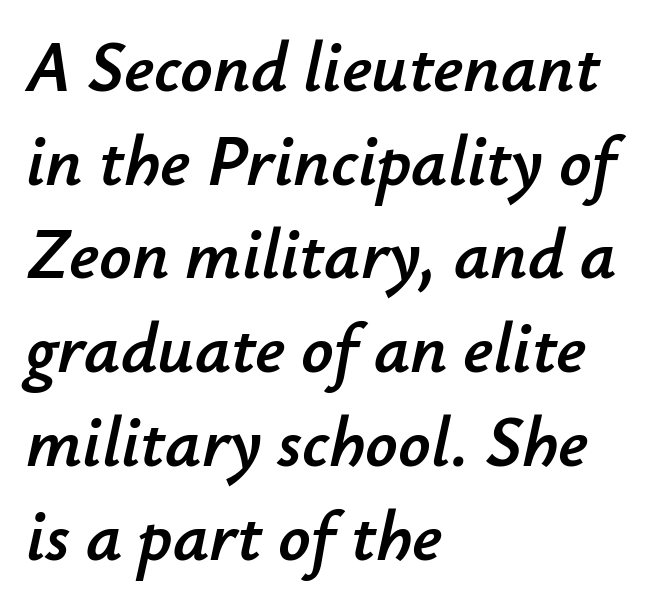
{"italic": "yes", "lean": "right", "slant_degrees": 12, "width": "normal", "stroke_contrast": "low", "x_height": "small", "monospaced": "no", "underline": "no", "align": "left", "line_spacing": "normal", "line_spacing_ratio": 1.32, "letter_spacing": "normal", "letter_spacing_em": 0.0, "glyph_px": 71}
